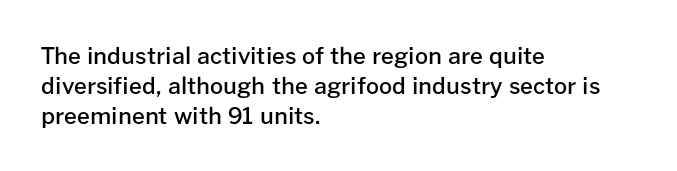
{"italic": "no", "bold": "semi", "underline": "no", "align": "left", "line_spacing": "normal", "line_spacing_ratio": 1.3, "letter_spacing": "normal", "letter_spacing_em": 0.0, "glyph_px": 23}
